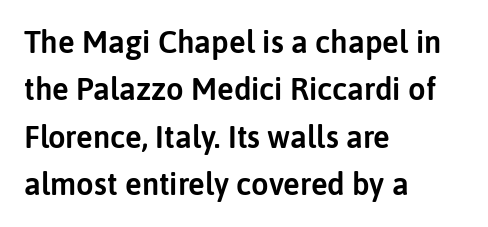
The horizontal fit of the characters is conventional and even. You could not count columns in this text — the font is proportionally spaced. Check where the strokes stop: nothing finishes them off — pure sans. Honestly, the row spacing looks completely unremarkable.
